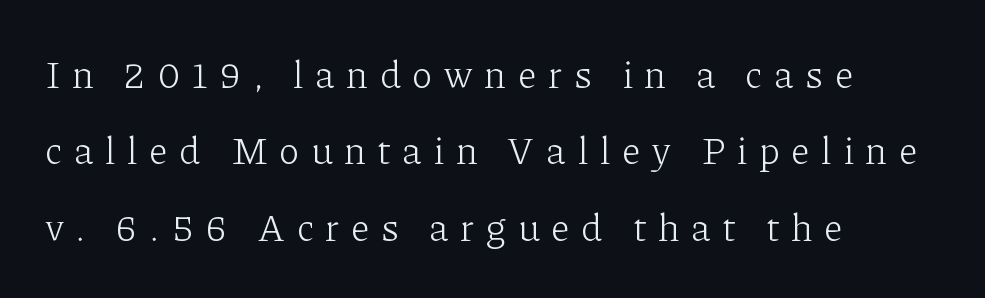
The image shows 38 px light serif type, upright; set left-aligned, loose line spacing (2.01x), unusually wide letter spacing (+0.3 em), not underlined; low stroke contrast and a medium x-height.
